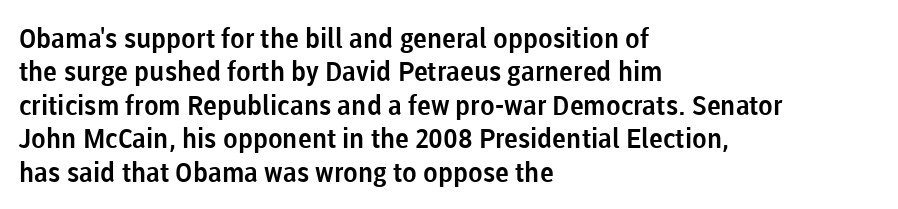
Q: Is the text italic (slanted)? A: No, it is upright.
Q: Is the text underlined? A: No.
Q: How is the paragraph aligned? A: Left-aligned.
Q: Is the spacing between letters normal or unusually wide? A: Normal.
